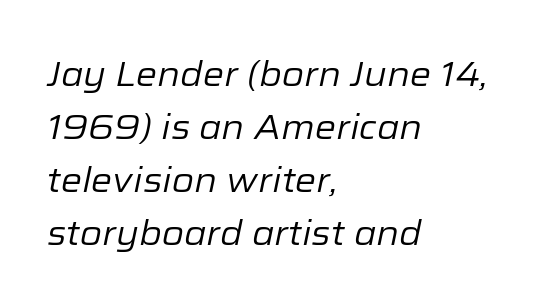
{"italic": "yes", "lean": "right", "slant_degrees": 12, "bold": "no", "weight": "regular", "width": "normal", "stroke_contrast": "low", "x_height": "medium", "monospaced": "no", "underline": "no", "align": "left", "line_spacing": "normal", "line_spacing_ratio": 1.56, "letter_spacing": "normal", "letter_spacing_em": 0.0, "glyph_px": 34}
